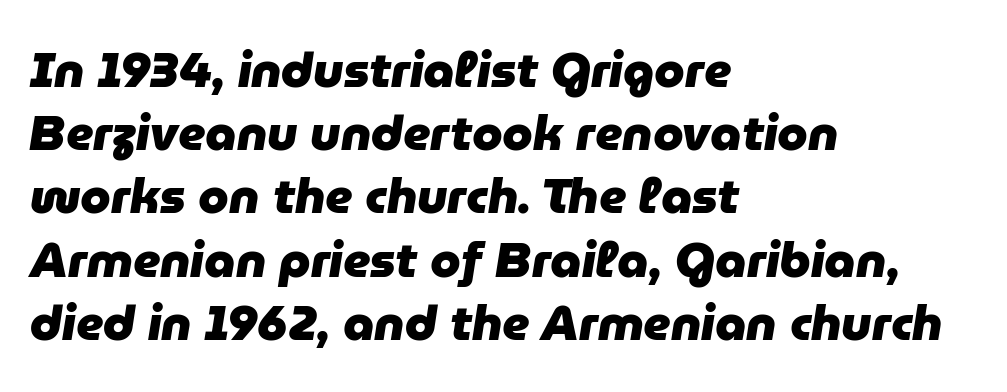
{"italic": "yes", "lean": "right", "slant_degrees": 9, "bold": "yes", "weight": "heavy", "width": "normal", "stroke_contrast": "low", "x_height": "medium", "monospaced": "no", "underline": "no", "align": "left", "line_spacing": "normal", "line_spacing_ratio": 1.29, "letter_spacing": "normal", "letter_spacing_em": 0.0, "glyph_px": 49}
